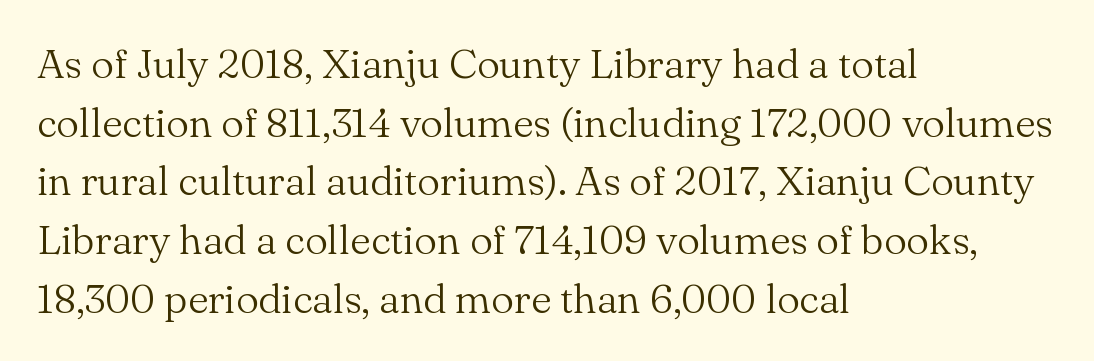
The image shows 41 px light serif type, upright; set left-aligned, normal line spacing (1.43x), normal letter spacing, not underlined; medium stroke contrast and a small x-height.
